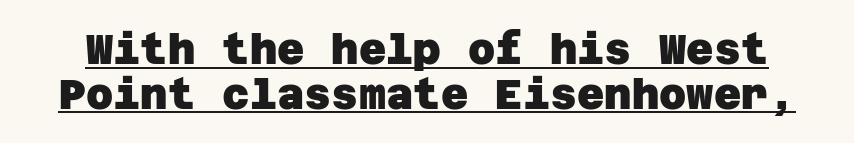
These lines carry a lot of weight — the face is fully bold. Between one letter and the next there's only the usual sliver of space. Compared with typical paragraphs, the rows here are closer together. The specimen includes a rule beneath the text block's lines.
